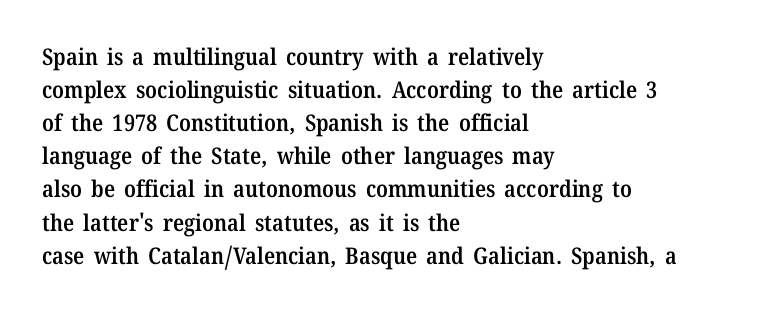
Default kerning and tracking; the words read as compact shapes. Quick note: interline space is typical. This rendering features lettering with no underline. Left-aligned paragraph, ragged on the right. The strokes are fattened partway — semibold, not bold. Italic: no, the glyphs are upright roman.
